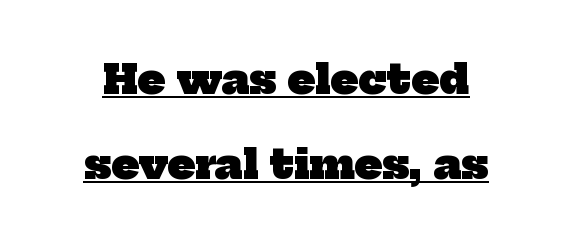
The type family on display is of the serif kind. This sample trades compactness for vertical openness between lines. Character widths vary here, with narrow letters taking less room than wide ones. The horizontal fit of the characters is conventional and even. Does a line run under the words? Yes, clearly. The sample has been set heavy, in full bold.
